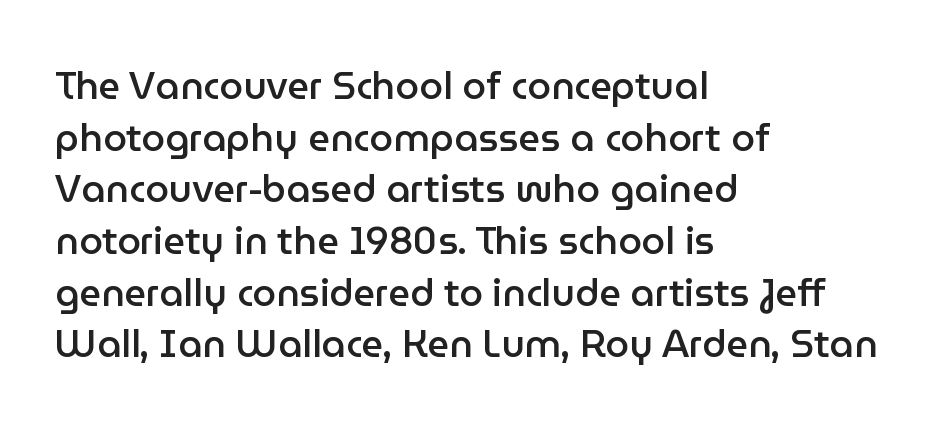
The font's upright variant was chosen for this text. These lines are composed in type without serifs. Evenly set lines give the paragraph a standard silhouette. The letters are semibold — heavier than regular but short of a full bold.
